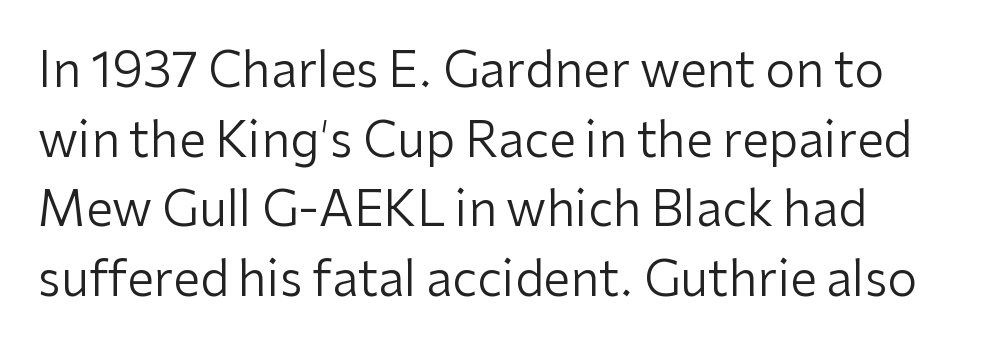
The image shows 48 px regular-weight sans-serif type, upright; set normal line spacing (1.45x), normal letter spacing, not underlined; low stroke contrast and a medium x-height.
